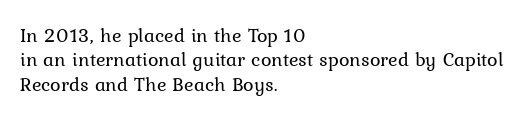
The image shows 20 px text type, upright; set left-aligned, line spacing 1.22x, normal letter spacing, not underlined.
